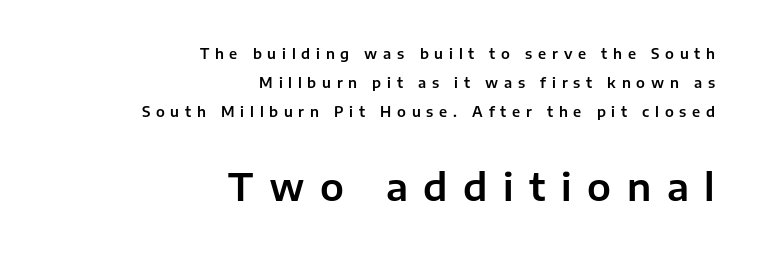
{"serif": "no", "italic": "no", "width": "normal", "stroke_contrast": "low", "x_height": "medium", "monospaced": "no", "underline": "no", "align": "right", "line_spacing": "loose", "line_spacing_ratio": 2.07, "letter_spacing": "wide", "letter_spacing_em": 0.41, "larger_block": "second", "size_ratio": 2.71, "glyph_px": 38}
